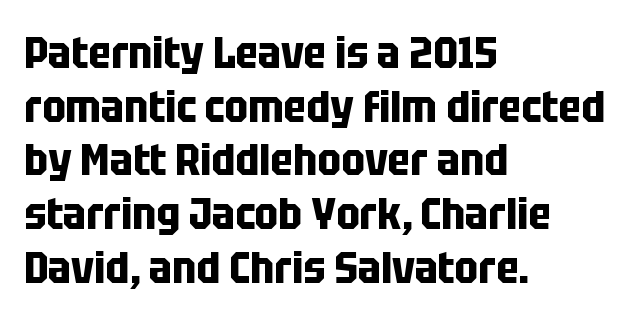
The image shows 44 px bold, condensed sans-serif type, upright; set left-aligned, line spacing 1.22x, normal letter spacing, not underlined; low stroke contrast and a large x-height.
